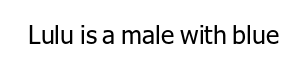
The rendering keeps characters at their native spacing. The font sits on the lighter half of the weight spectrum, regular included. Quick note: underline off. Is there any slant? The stems are plumb.
